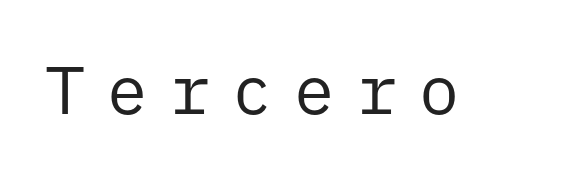
The image shows 67 px regular-weight sans-serif type, upright, monospaced; set unusually wide letter spacing (+0.33 em), not underlined; low stroke contrast and a medium x-height.
